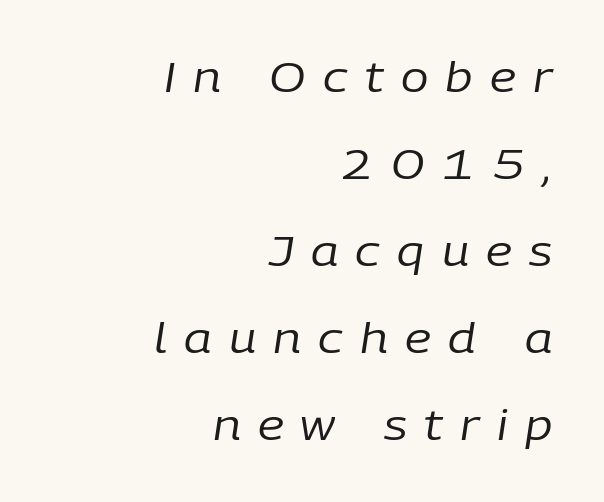
The image shows 41 px regular-weight type, italic (leaning right); set right-aligned, loose line spacing (2.12x), unusually wide letter spacing (+0.42 em), not underlined; low stroke contrast and a medium x-height.
